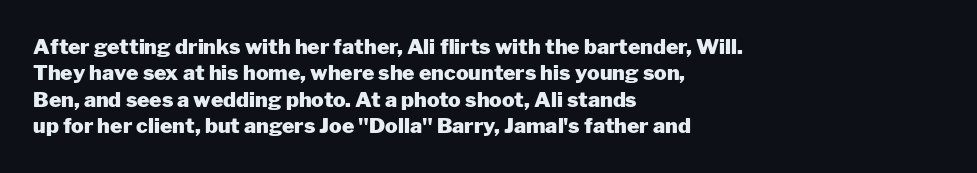
What weight is shown? A full bold with thick strokes. The lettering holds an erect, upright posture throughout. Plain, unruled lines of type. The rendering keeps characters at their native spacing. Leading: standard.
